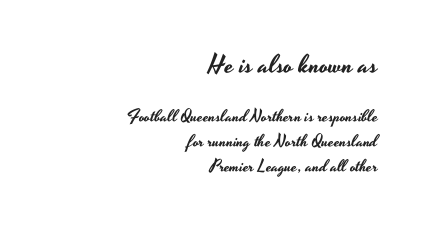
The image shows 26 px text type; set right-aligned, normal line spacing (1.45x), normal letter spacing, not underlined; the first (top) block is 1.53x larger.
